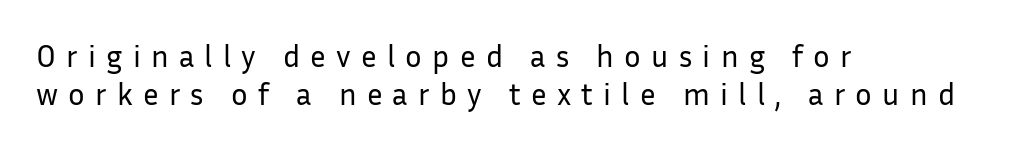
Spacing verdict: proportional, widths tailored to each character. Ink coverage per letter is moderate at most. Decoration check: the copy has no underline. Does the lettering tilt? It doesn't — this is upright.
